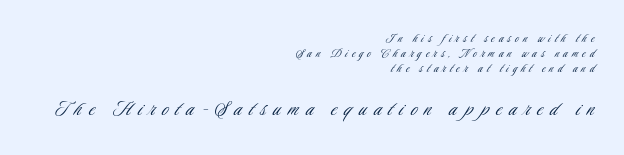
Does the bottom block carry the larger type? Yes, it does. Descender tails drop into unmarked territory. This sample uses expanded letter spacing, leaving extra air between glyphs. The leading is snug, giving the passage a crowded texture.
